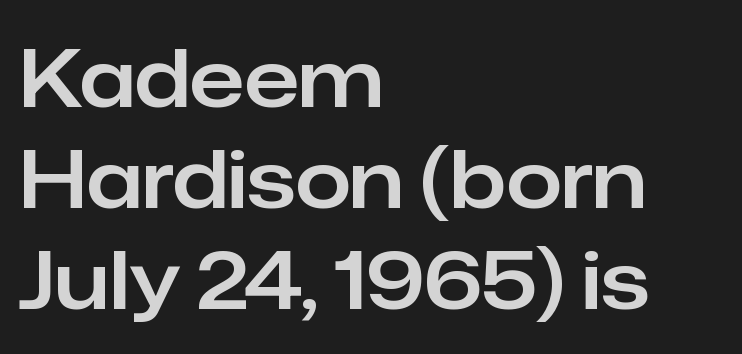
The compositor pushed each line to the left boundary. Here the glyphs are tracked normally, forming tight word shapes. Typographically, this falls in the sans-serif category. Note the varied advance widths — an 'i' is clearly narrower than an 'm'. Words float on clear page, feet unadorned. Posture: upright roman.
